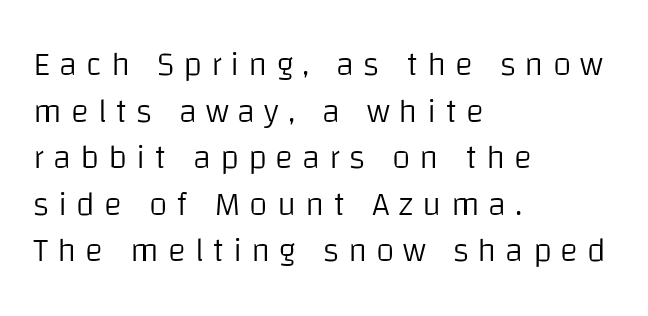
{"serif": "no", "italic": "no", "bold": "no", "weight": "light", "width": "normal", "stroke_contrast": "low", "x_height": "large", "monospaced": "no", "underline": "no", "align": "left", "line_spacing": "normal", "line_spacing_ratio": 1.37, "letter_spacing": "wide", "letter_spacing_em": 0.26, "glyph_px": 34}
